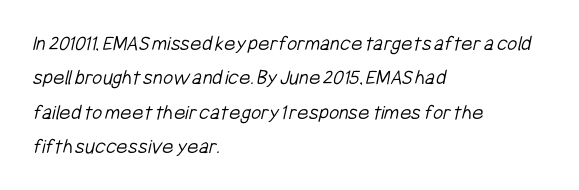
Anything drawn beneath the words? Only blank space. No letter is thick-stroked: the sample isn't bold. Notice how descenders clear the ascenders below comfortably — that's standard leading. A student would call this left alignment; a typographer would say flush left, rag right.
